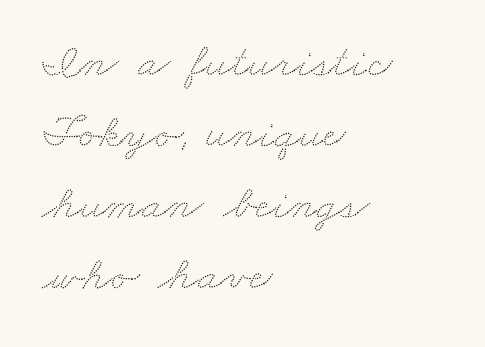
{"width": "wide", "stroke_contrast": "low", "x_height": "small", "monospaced": "no", "underline": "no", "align": "left", "line_spacing": "normal", "line_spacing_ratio": 1.48, "letter_spacing": "normal", "letter_spacing_em": 0.0, "glyph_px": 48}
